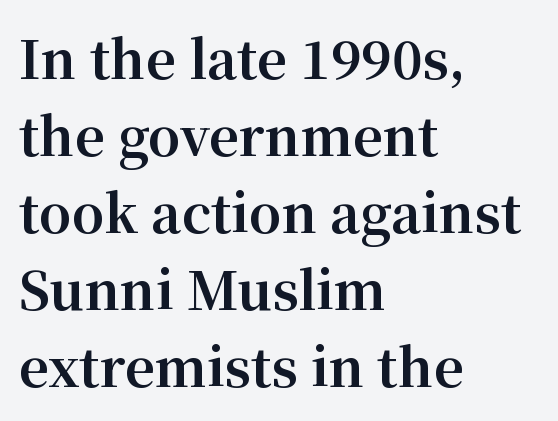
The leading is moderate, giving the passage an even texture. The rendering anchors every line to the left-hand side. The glyphs have the mass of a bold cut. Default kerning and tracking; the words read as compact shapes. Serif or sans? Serif — the stroke terminals have little feet. A typesetter would call this proportional, since set widths differ per character.
